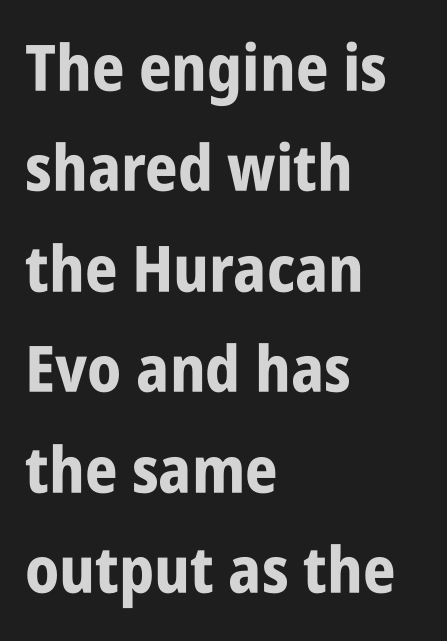
Q: Is the text bold? A: Yes.
Q: Is the text italic (slanted)? A: No, it is upright.
Q: Is the typeface a serif or a sans-serif typeface? A: Sans-serif.
Q: Is the text underlined? A: No.
Q: How is the paragraph aligned? A: Left-aligned.
Q: Is the spacing between letters normal or unusually wide? A: Normal.
Q: Is the spacing between lines tight, normal or loose? A: Normal.
Q: Width (condensed, normal, or wide)? A: Condensed.
Q: Stroke contrast? A: Low.
Q: x-height? A: Large.
Q: Monospaced? A: No.
